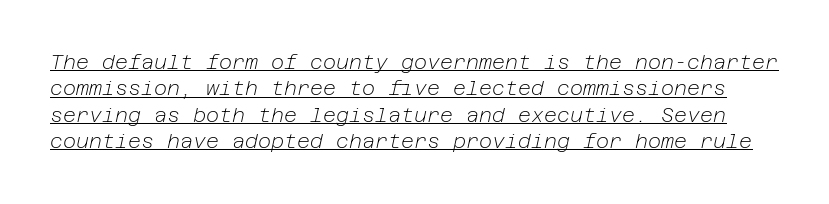
Q: Is the text bold? A: No.
Q: Is the text italic (slanted)? A: Yes, it leans right by about 12 degrees.
Q: Is the text underlined? A: Yes.
Q: Is the spacing between letters normal or unusually wide? A: Normal.
Q: Is the spacing between lines tight, normal or loose? A: Normal.
